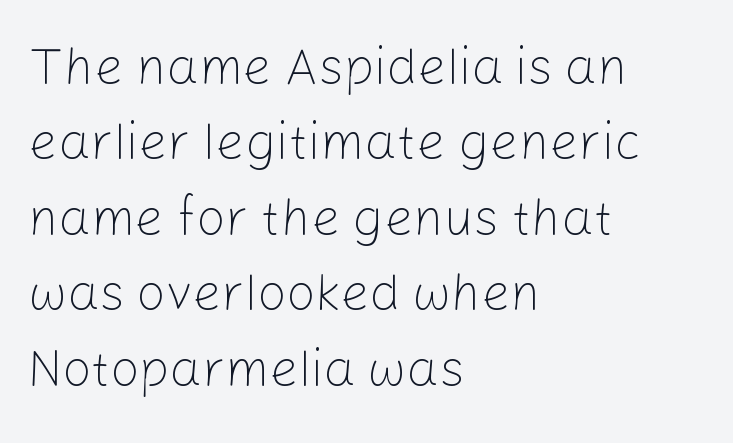
{"serif": "no", "italic": "no", "bold": "no", "weight": "light", "width": "normal", "stroke_contrast": "low", "x_height": "medium", "monospaced": "no", "underline": "no", "align": "left", "line_spacing": "normal", "line_spacing_ratio": 1.48, "letter_spacing": "normal", "letter_spacing_em": 0.0, "glyph_px": 51}
